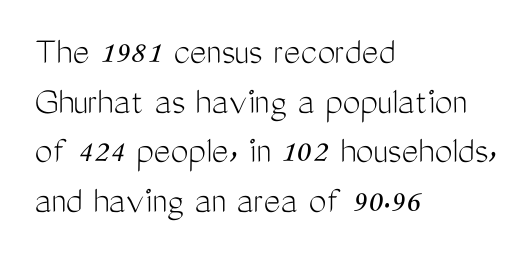
Q: Is the text bold? A: No.
Q: Is the text italic (slanted)? A: No, it is upright.
Q: Is the typeface a serif or a sans-serif typeface? A: Sans-serif.
Q: Is the text underlined? A: No.
Q: How is the paragraph aligned? A: Left-aligned.
Q: Is the spacing between letters normal or unusually wide? A: Normal.
Q: Width (condensed, normal, or wide)? A: Condensed.
Q: Stroke contrast? A: Medium.
Q: x-height? A: Medium.
Q: Monospaced? A: No.
